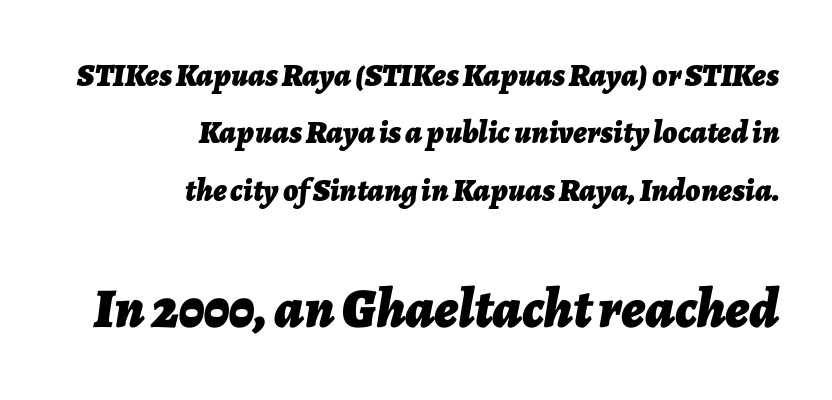
{"italic": "yes", "lean": "right", "slant_degrees": 7, "bold": "yes", "weight": "bold", "width": "normal", "stroke_contrast": "low", "x_height": "medium", "monospaced": "no", "underline": "no", "align": "right", "line_spacing_ratio": 1.79, "letter_spacing": "normal", "letter_spacing_em": 0.0, "larger_block": "second", "size_ratio": 1.75, "glyph_px": 56}
